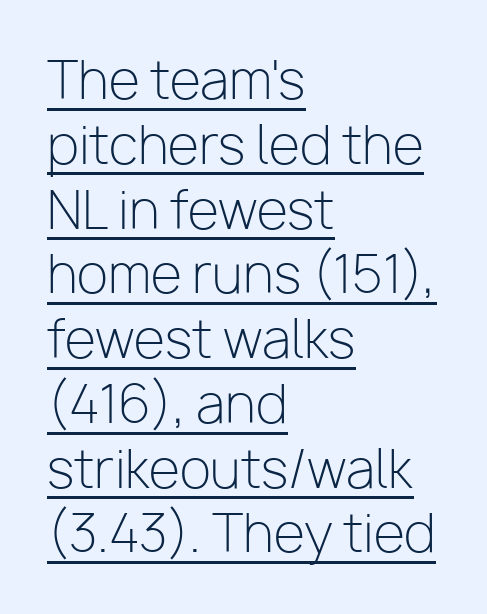
Is the block centered? No — it sits flush against the left margin. Stroke thickness stays within the range of a standard reading face or lighter. The letters carry no serifs — their stems end cleanly without finishing strokes. Rendered with straight, roman letterforms. In terms of leading, this rendering sits right in the middle.
